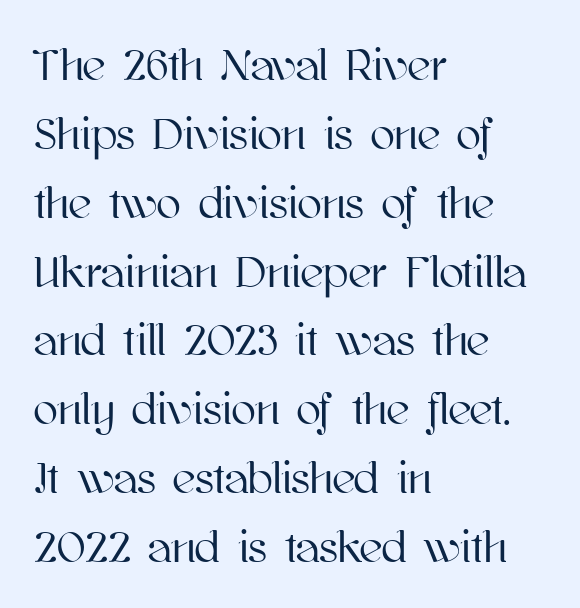
Underlining? Definitely not there. This rendering leaves character spacing at its baseline value. Character widths vary here, with narrow letters taking less room than wide ones. Characters remain perfectly vertical along every line.
